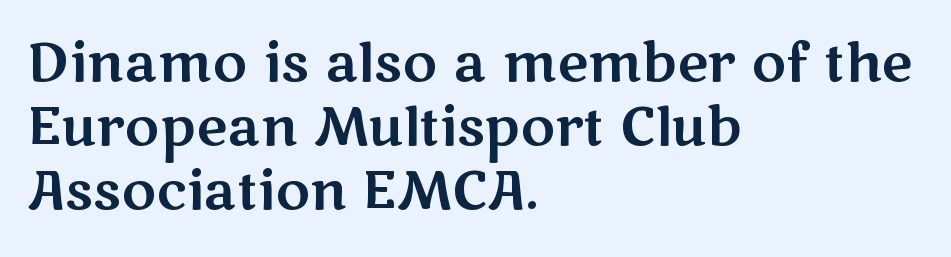
Q: Is the text italic (slanted)? A: No, it is upright.
Q: Is the typeface a serif or a sans-serif typeface? A: Sans-serif.
Q: Is the text underlined? A: No.
Q: How is the paragraph aligned? A: Left-aligned.
Q: Is the spacing between letters normal or unusually wide? A: Normal.
Q: Width (condensed, normal, or wide)? A: Wide.
Q: Stroke contrast? A: Medium.
Q: x-height? A: Medium.
Q: Monospaced? A: No.
